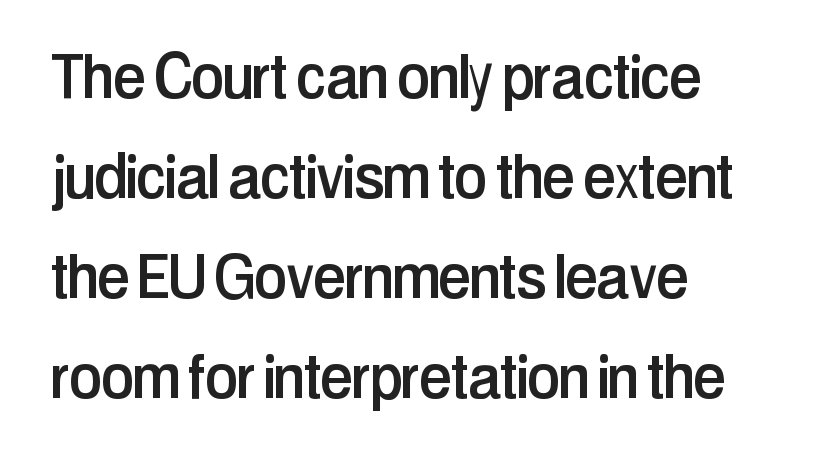
Q: Is the text italic (slanted)? A: No, it is upright.
Q: Is the typeface a serif or a sans-serif typeface? A: Sans-serif.
Q: Is the text underlined? A: No.
Q: How is the paragraph aligned? A: Left-aligned.
Q: Is the spacing between letters normal or unusually wide? A: Normal.
Q: Is the spacing between lines tight, normal or loose? A: Normal.
Q: Width (condensed, normal, or wide)? A: Condensed.
Q: Stroke contrast? A: Low.
Q: x-height? A: Medium.
Q: Monospaced? A: No.
